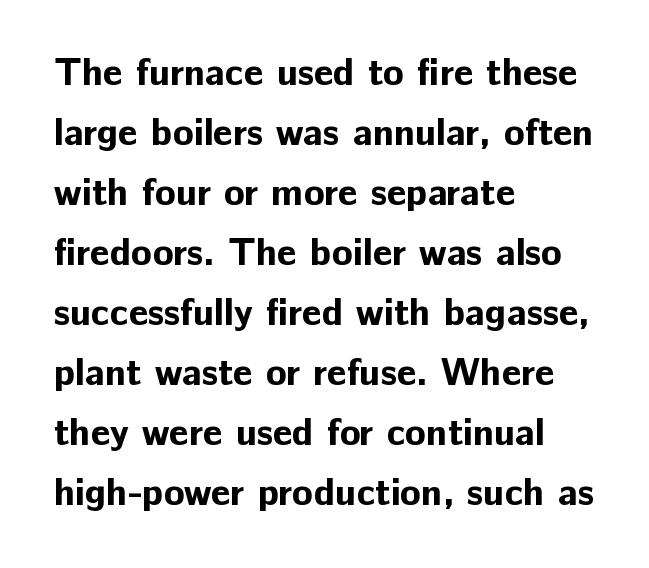
Q: Is the text bold? A: Yes.
Q: Is the text italic (slanted)? A: No, it is upright.
Q: Is the typeface a serif or a sans-serif typeface? A: Sans-serif.
Q: Is the text underlined? A: No.
Q: How is the paragraph aligned? A: Left-aligned.
Q: Is the spacing between letters normal or unusually wide? A: Normal.
Q: Is the spacing between lines tight, normal or loose? A: Normal.
Q: Width (condensed, normal, or wide)? A: Normal.
Q: Stroke contrast? A: Low.
Q: x-height? A: Medium.
Q: Monospaced? A: No.
